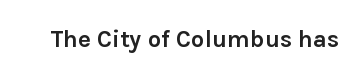
The image shows 24 px bold type, upright; set normal letter spacing, not underlined.
